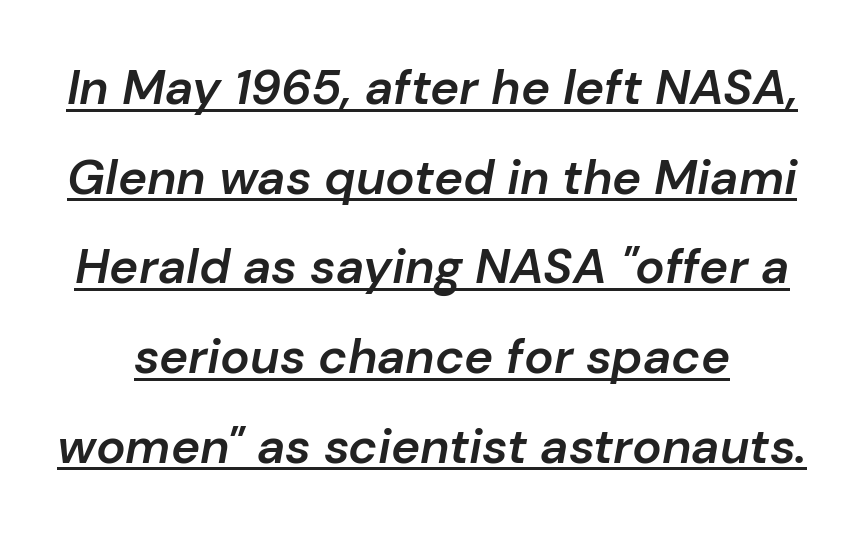
The image shows 49 px semibold type, italic (leaning right); set line spacing 1.83x, normal letter spacing, underlined; low stroke contrast and a medium x-height.
